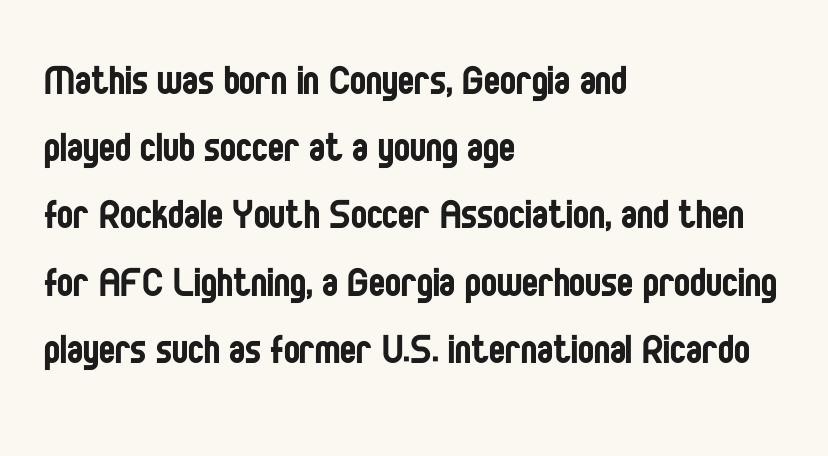
Q: Is the text bold? A: No.
Q: Is the text italic (slanted)? A: No, it is upright.
Q: Is the typeface a serif or a sans-serif typeface? A: Sans-serif.
Q: Is the text underlined? A: No.
Q: How is the paragraph aligned? A: Left-aligned.
Q: Is the spacing between letters normal or unusually wide? A: Normal.
Q: Is the spacing between lines tight, normal or loose? A: Normal.
Q: Width (condensed, normal, or wide)? A: Condensed.
Q: Stroke contrast? A: Low.
Q: x-height? A: Large.
Q: Monospaced? A: No.
